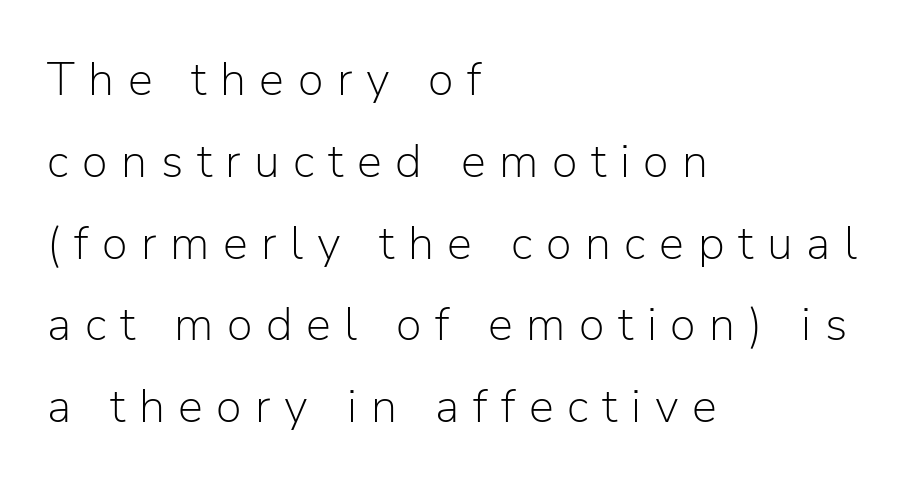
This sample has the flowing, uneven cadence of proportional lettering. Is the stroke heavy? The answer is a plain regular-or-lighter. The glyphs are unaccompanied by any horizontal stroke below them. The axis of the letterforms is exactly vertical. The lines in this sample share a left origin and differ only in where they stop.
